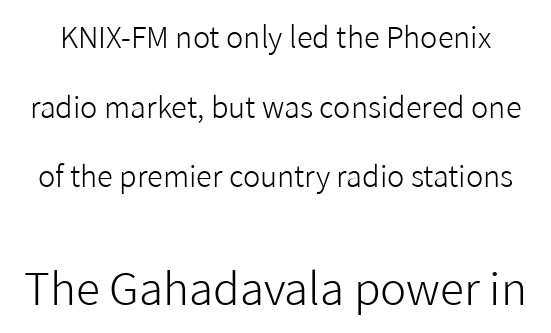
Q: Is the text bold? A: No.
Q: Is the text italic (slanted)? A: No, it is upright.
Q: Is the typeface a serif or a sans-serif typeface? A: Sans-serif.
Q: Is the text underlined? A: No.
Q: Is the spacing between letters normal or unusually wide? A: Normal.
Q: Is the spacing between lines tight, normal or loose? A: Loose.
Q: Which block of text is set in a larger size, the first (top) or the second (bottom)? A: The second (bottom) one.
Q: Width (condensed, normal, or wide)? A: Normal.
Q: Stroke contrast? A: Low.
Q: x-height? A: Medium.
Q: Monospaced? A: No.
